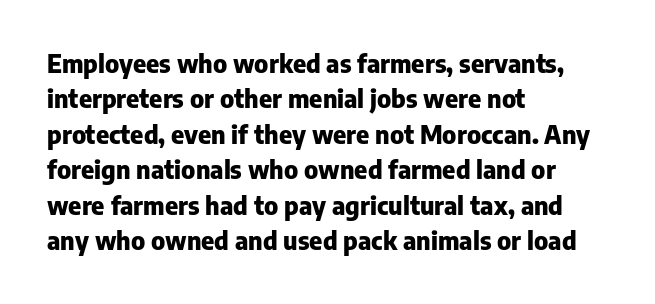
{"italic": "no", "bold": "yes", "underline": "no", "align": "left", "line_spacing": "normal", "line_spacing_ratio": 1.42, "letter_spacing": "normal", "letter_spacing_em": 0.0, "glyph_px": 25}
